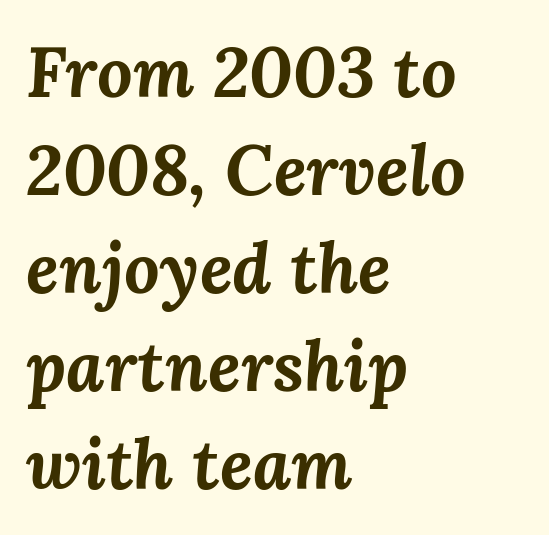
Q: Is the text bold? A: Yes.
Q: Is the text italic (slanted)? A: Yes, it leans right by about 3 degrees.
Q: Is the text underlined? A: No.
Q: How is the paragraph aligned? A: Left-aligned.
Q: Is the spacing between letters normal or unusually wide? A: Normal.
Q: Is the spacing between lines tight, normal or loose? A: Normal.
Q: Width (condensed, normal, or wide)? A: Normal.
Q: Stroke contrast? A: Medium.
Q: x-height? A: Medium.
Q: Monospaced? A: No.
